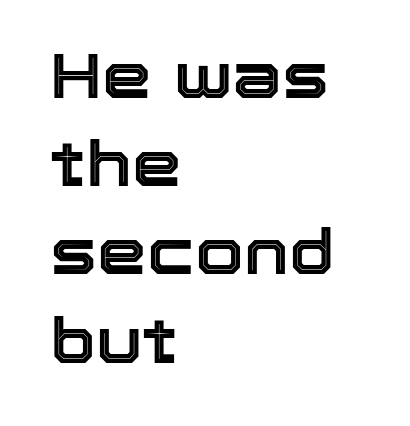
{"italic": "no", "width": "normal", "x_height": "medium", "monospaced": "no", "underline": "no", "align": "left", "line_spacing": "normal", "line_spacing_ratio": 1.4, "letter_spacing": "normal", "letter_spacing_em": 0.0, "glyph_px": 63}
